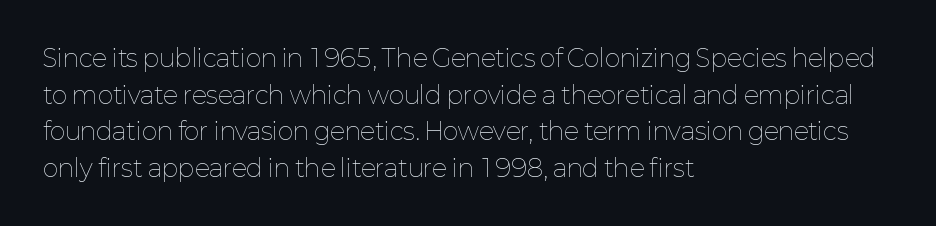
Q: Is the text bold? A: No.
Q: Is the text italic (slanted)? A: No, it is upright.
Q: Is the text underlined? A: No.
Q: How is the paragraph aligned? A: Left-aligned.
Q: Is the spacing between letters normal or unusually wide? A: Normal.
Q: Is the spacing between lines tight, normal or loose? A: Normal.
